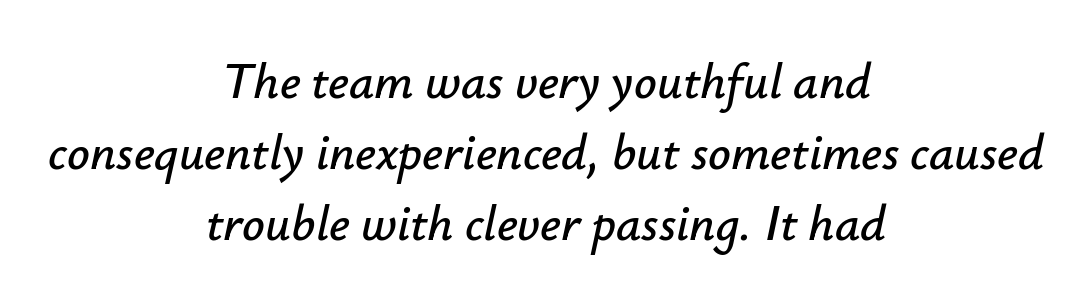
Every character sits at an angle, as italics do. The lines are quadded center. This sample has the flowing, uneven cadence of proportional lettering. The horizontal fit of the characters is conventional and even. The foot of each line stays bare and open.
